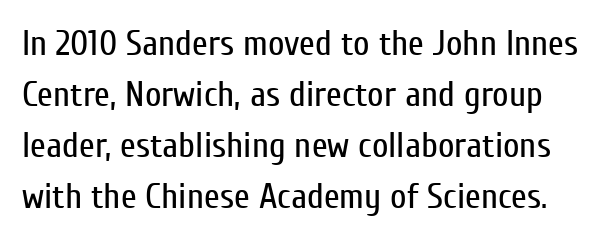
The image shows 36 px regular-weight, condensed sans-serif type, upright; set normal line spacing (1.42x), normal letter spacing, not underlined; low stroke contrast and a medium x-height.
